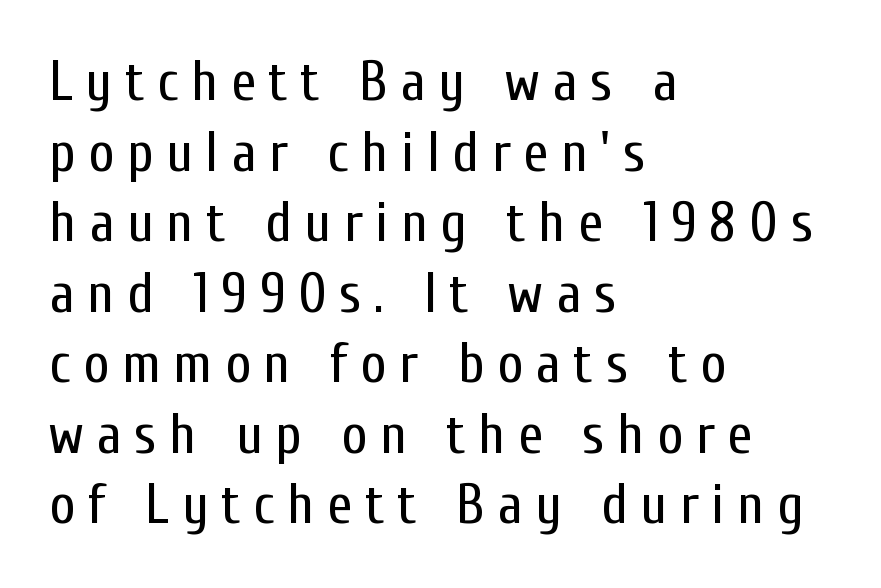
The image shows 56 px regular-weight, condensed sans-serif type, upright; set left-aligned, normal line spacing (1.26x), unusually wide letter spacing (+0.23 em), not underlined; low stroke contrast and a medium x-height.
